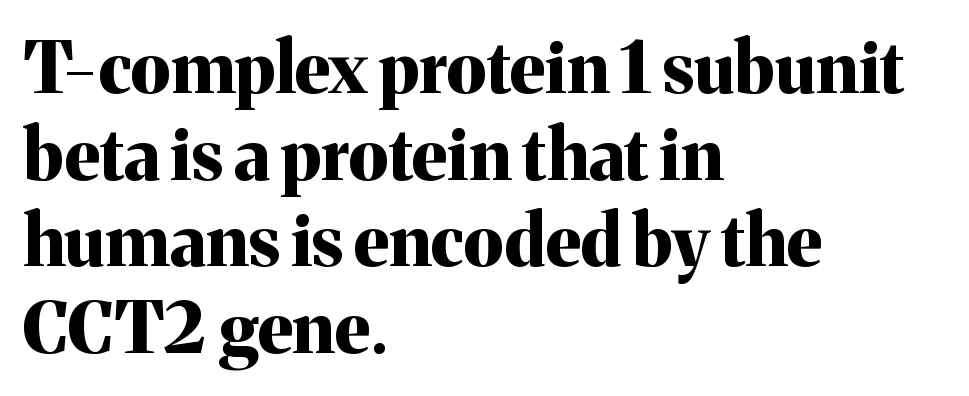
The image shows 71 px bold serif type, upright; set left-aligned, line spacing 1.22x, normal letter spacing, not underlined; medium stroke contrast and a medium x-height.
